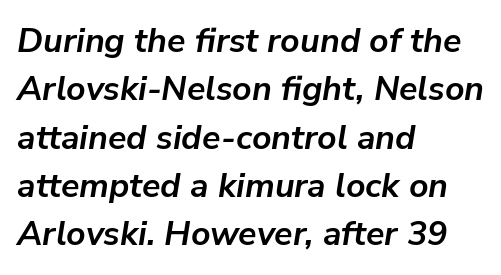
The image shows 34 px semibold type, italic (leaning right); set left-aligned, normal line spacing (1.42x), normal letter spacing, not underlined; low stroke contrast and a medium x-height.
